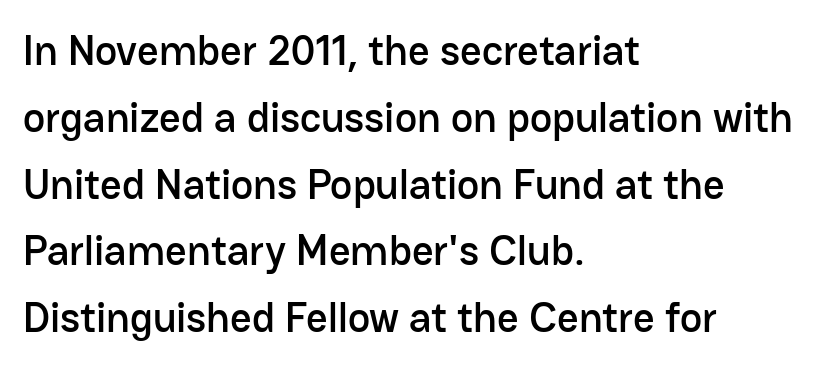
Q: Is the text italic (slanted)? A: No, it is upright.
Q: Is the typeface a serif or a sans-serif typeface? A: Sans-serif.
Q: Is the text underlined? A: No.
Q: How is the paragraph aligned? A: Left-aligned.
Q: Is the spacing between letters normal or unusually wide? A: Normal.
Q: Is the spacing between lines tight, normal or loose? A: Normal.
Q: Width (condensed, normal, or wide)? A: Normal.
Q: Stroke contrast? A: Low.
Q: x-height? A: Medium.
Q: Monospaced? A: No.
